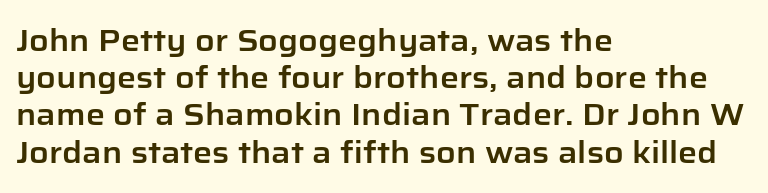
Q: Is the text italic (slanted)? A: No, it is upright.
Q: Is the typeface a serif or a sans-serif typeface? A: Sans-serif.
Q: Is the text underlined? A: No.
Q: How is the paragraph aligned? A: Left-aligned.
Q: Is the spacing between letters normal or unusually wide? A: Normal.
Q: Width (condensed, normal, or wide)? A: Normal.
Q: Stroke contrast? A: Low.
Q: x-height? A: Medium.
Q: Monospaced? A: No.
